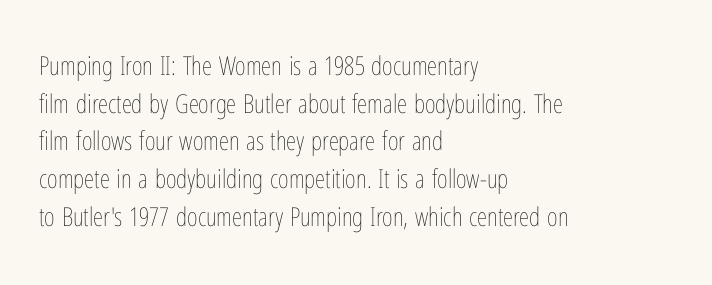
{"italic": "no", "bold": "no", "underline": "no", "align": "left", "line_spacing": "normal", "line_spacing_ratio": 1.45, "letter_spacing": "normal", "letter_spacing_em": 0.0, "glyph_px": 26}
